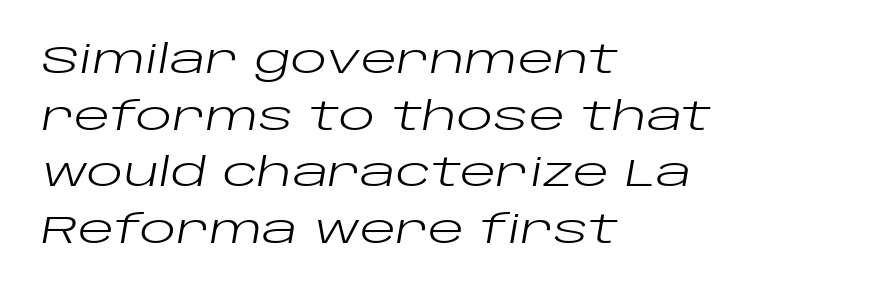
Q: Is the text bold? A: No.
Q: Is the text italic (slanted)? A: Yes, it leans right by about 10 degrees.
Q: Is the text underlined? A: No.
Q: How is the paragraph aligned? A: Left-aligned.
Q: Is the spacing between letters normal or unusually wide? A: Normal.
Q: Is the spacing between lines tight, normal or loose? A: Normal.
Q: Width (condensed, normal, or wide)? A: Wide.
Q: Stroke contrast? A: Low.
Q: x-height? A: Large.
Q: Monospaced? A: No.
